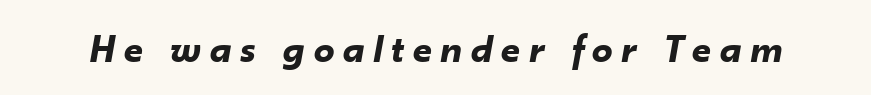
The area under the type is left untouched. Character widths vary here, with narrow letters taking less room than wide ones. The typesetting leans heavy: a genuine bold. If you drew a line through each stem, it would be angled.
